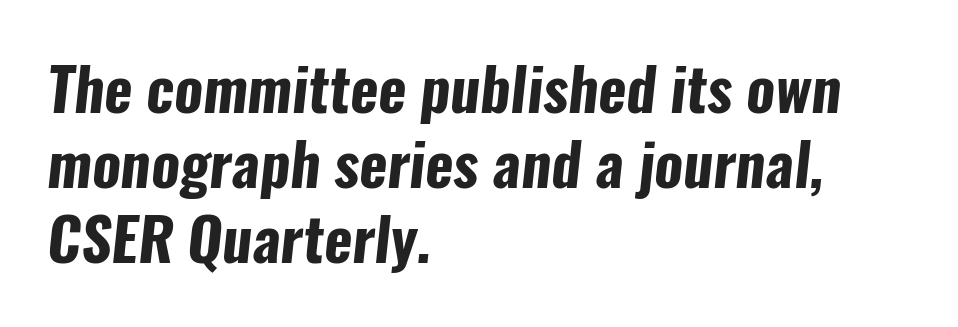
{"serif": "no", "bold": "yes", "weight": "bold", "width": "condensed", "stroke_contrast": "low", "x_height": "medium", "monospaced": "no", "underline": "no", "align": "left", "line_spacing": "normal", "line_spacing_ratio": 1.25, "letter_spacing": "normal", "letter_spacing_em": 0.0, "glyph_px": 60}
